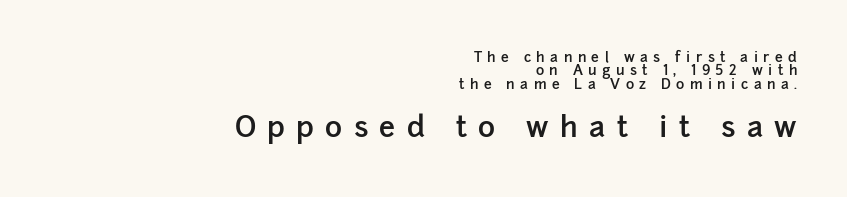
Q: Is the text bold? A: Semi-bold.
Q: Is the text italic (slanted)? A: No, it is upright.
Q: Is the typeface a serif or a sans-serif typeface? A: Sans-serif.
Q: Is the text underlined? A: No.
Q: How is the paragraph aligned? A: Right-aligned.
Q: Is the spacing between letters normal or unusually wide? A: Unusually wide.
Q: Is the spacing between lines tight, normal or loose? A: Tight.
Q: Which block of text is set in a larger size, the first (top) or the second (bottom)? A: The second (bottom) one.
Q: Width (condensed, normal, or wide)? A: Normal.
Q: Stroke contrast? A: Low.
Q: x-height? A: Medium.
Q: Monospaced? A: No.
